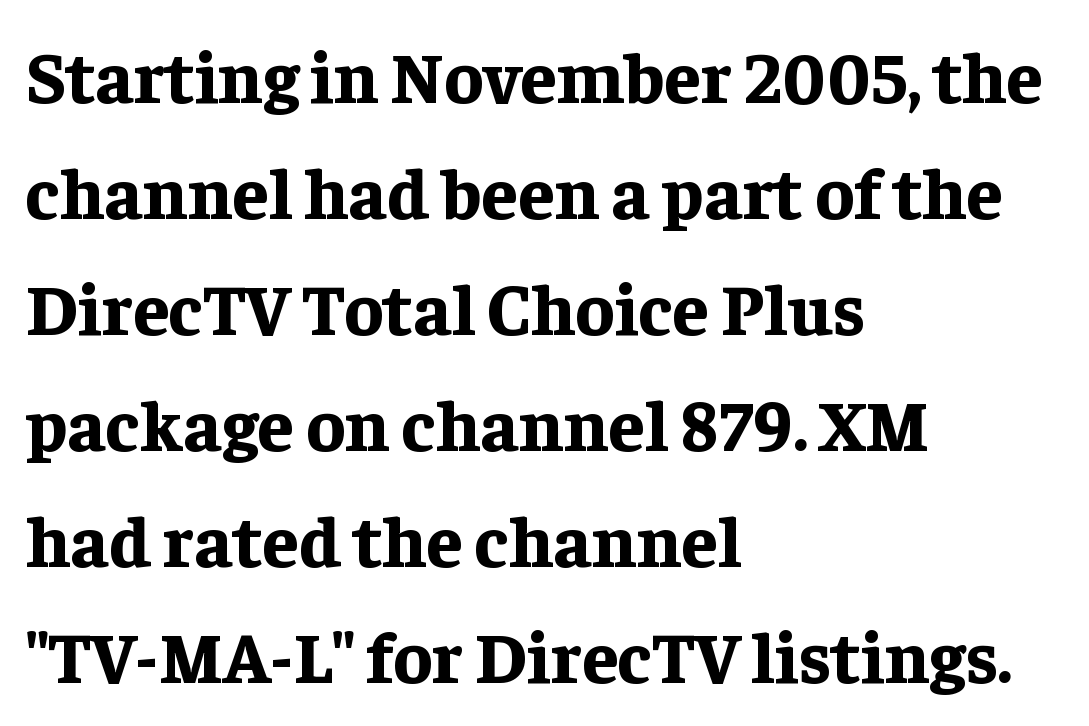
{"serif": "yes", "italic": "no", "bold": "yes", "weight": "bold", "width": "normal", "stroke_contrast": "low", "x_height": "medium", "monospaced": "no", "underline": "no", "align": "left", "line_spacing": "normal", "line_spacing_ratio": 1.59, "letter_spacing": "normal", "letter_spacing_em": 0.0, "glyph_px": 73}
